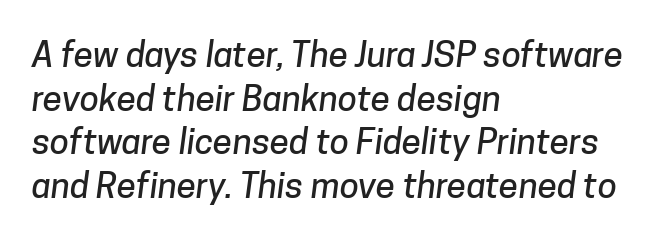
{"serif": "no", "width": "normal", "stroke_contrast": "low", "x_height": "medium", "monospaced": "no", "underline": "no", "align": "left", "line_spacing": "normal", "line_spacing_ratio": 1.25, "letter_spacing": "normal", "letter_spacing_em": 0.0, "glyph_px": 35}
